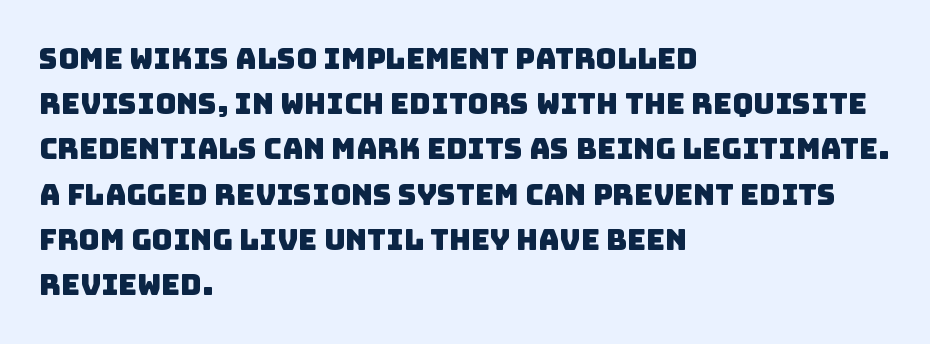
Q: Is the typeface a serif or a sans-serif typeface? A: Sans-serif.
Q: Is the text underlined? A: No.
Q: How is the paragraph aligned? A: Left-aligned.
Q: Is the spacing between letters normal or unusually wide? A: Normal.
Q: Is the spacing between lines tight, normal or loose? A: Normal.
Q: Width (condensed, normal, or wide)? A: Normal.
Q: Stroke contrast? A: Low.
Q: x-height? A: Large.
Q: Monospaced? A: No.
